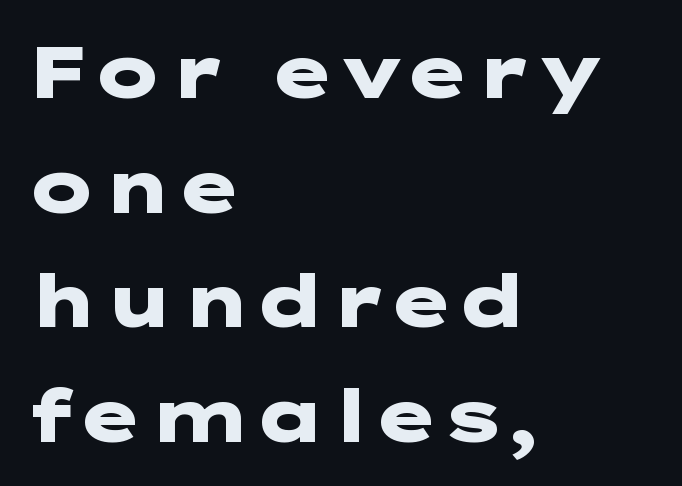
{"serif": "no", "italic": "no", "bold": "yes", "weight": "heavy", "width": "wide", "stroke_contrast": "low", "x_height": "medium", "underline": "no", "align": "left", "line_spacing": "normal", "line_spacing_ratio": 1.57, "letter_spacing": "normal", "letter_spacing_em": 0.0, "glyph_px": 73}
